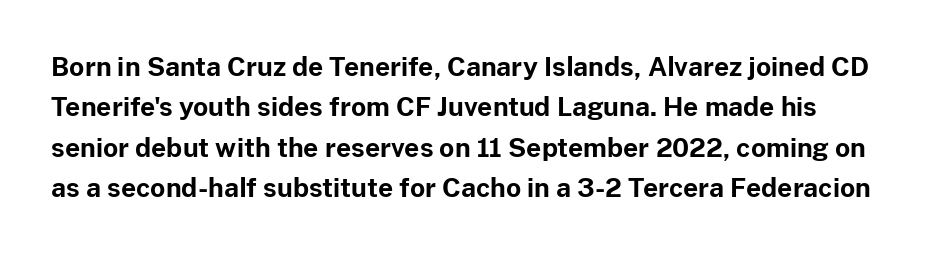
The image shows 26 px bold type, upright; set normal line spacing (1.55x), normal letter spacing, not underlined.
